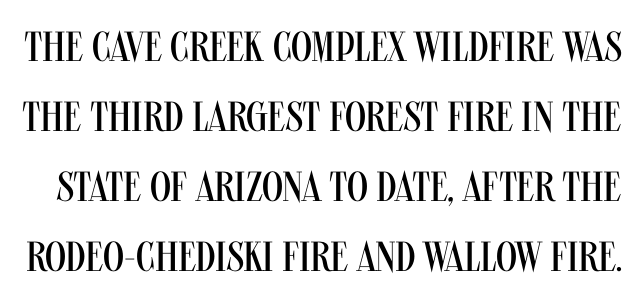
There is no visible air inserted between adjacent glyphs. Compared with typical paragraphs, the rows here are spaced about the same. A typesetter would call this proportional, since set widths differ per character. The weight would be labelled regular, book, light, or lighter still. Letters rest on an invisible, unmarked baseline. Letterform terminals end flat and unadorned throughout the passage.
